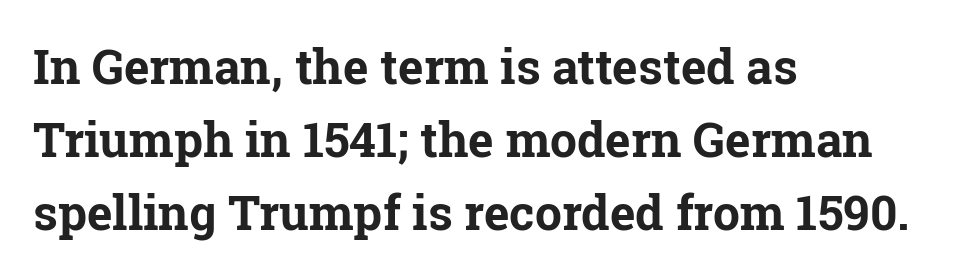
The image shows 48 px bold serif type, upright; set left-aligned, normal line spacing (1.52x), normal letter spacing, not underlined; low stroke contrast and a medium x-height.
